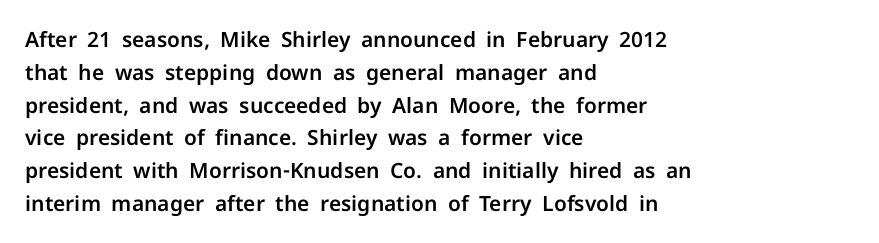
Q: Is the text italic (slanted)? A: No, it is upright.
Q: Is the text underlined? A: No.
Q: How is the paragraph aligned? A: Left-aligned.
Q: Is the spacing between letters normal or unusually wide? A: Normal.
Q: Is the spacing between lines tight, normal or loose? A: Normal.
